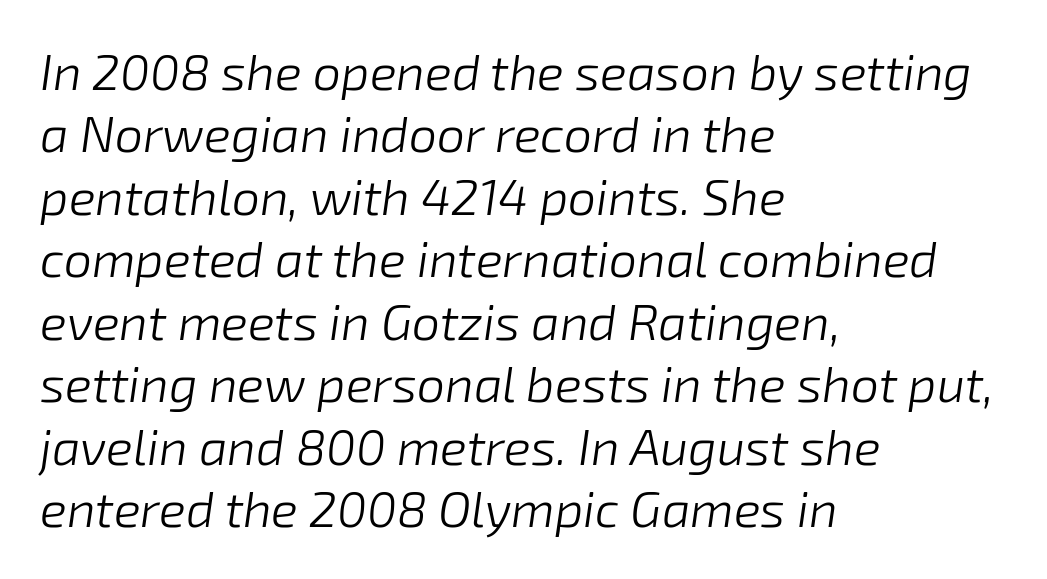
Q: Is the text bold? A: No.
Q: Is the text italic (slanted)? A: Yes, it leans right by about 8 degrees.
Q: Is the text underlined? A: No.
Q: How is the paragraph aligned? A: Left-aligned.
Q: Is the spacing between letters normal or unusually wide? A: Normal.
Q: Is the spacing between lines tight, normal or loose? A: Normal.
Q: Width (condensed, normal, or wide)? A: Normal.
Q: Stroke contrast? A: Low.
Q: x-height? A: Medium.
Q: Monospaced? A: No.
